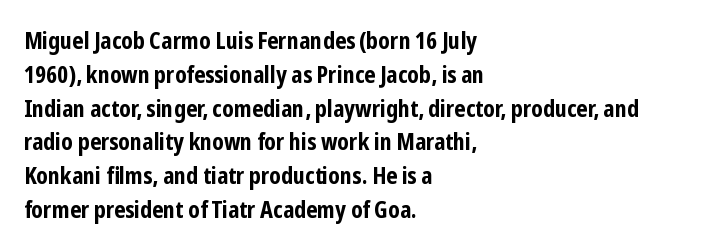
The image shows 23 px bold type, upright; set left-aligned, normal line spacing (1.47x), normal letter spacing, not underlined.
